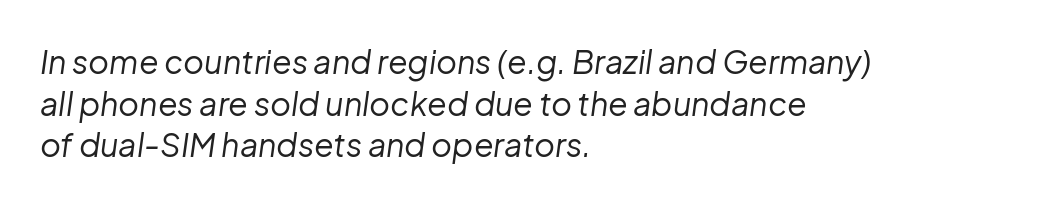
Q: Is the text bold? A: No.
Q: Is the text italic (slanted)? A: Yes, it leans right by about 8 degrees.
Q: Is the text underlined? A: No.
Q: How is the paragraph aligned? A: Left-aligned.
Q: Is the spacing between letters normal or unusually wide? A: Normal.
Q: Is the spacing between lines tight, normal or loose? A: Normal.
Q: Width (condensed, normal, or wide)? A: Normal.
Q: Stroke contrast? A: Low.
Q: x-height? A: Medium.
Q: Monospaced? A: No.
